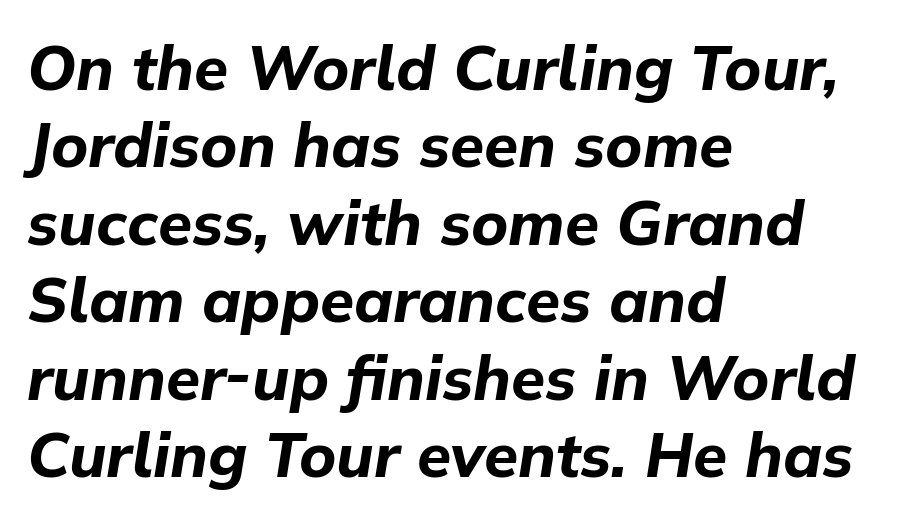
{"italic": "yes", "lean": "right", "slant_degrees": 9, "bold": "yes", "weight": "bold", "width": "normal", "stroke_contrast": "low", "x_height": "medium", "monospaced": "no", "underline": "no", "align": "left", "line_spacing": "normal", "line_spacing_ratio": 1.25, "letter_spacing": "normal", "letter_spacing_em": 0.0, "glyph_px": 62}
